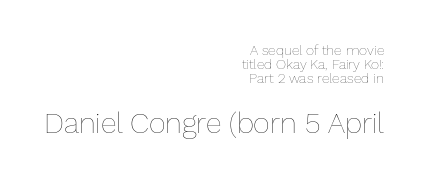
{"italic": "no", "bold": "no", "weight": "thin", "width": "normal", "stroke_contrast": "low", "x_height": "medium", "monospaced": "no", "underline": "no", "align": "right", "line_spacing": "tight", "line_spacing_ratio": 1.0, "letter_spacing": "normal", "letter_spacing_em": 0.0, "larger_block": "second", "size_ratio": 2.07, "glyph_px": 29}
